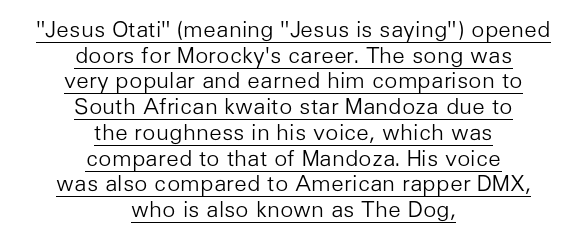
The tracking reads as untouched default to a designer's eye. Weight: not bold — regular or lighter. Is there any slant? The stems are plumb. This rendering uses center alignment, leaving both contours irregular but symmetric.
